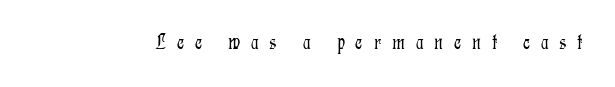
{"italic": "no", "bold": "no", "underline": "no", "letter_spacing": "wide", "letter_spacing_em": 0.49, "glyph_px": 22}
